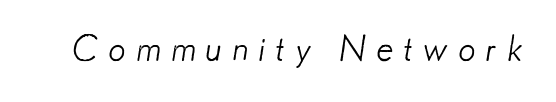
Check under the words: just untouched page. The letters advance in unequal steps, a hallmark of proportional type. Heaviness? Minimal to ordinary, like unemphasized prose. The face used here is a sans, in the tradition of grotesques and geometrics. Here the glyphs are tracked loosely, breaking word shapes into spaced letters.
